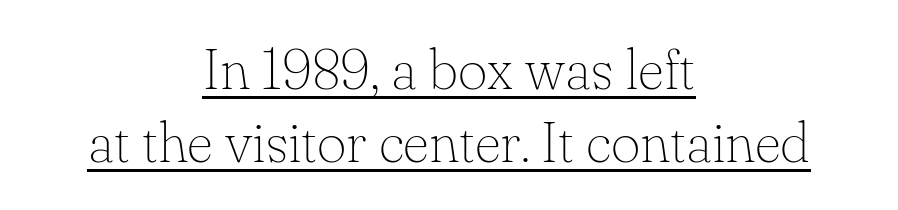
Q: Is the text bold? A: No.
Q: Is the text italic (slanted)? A: No, it is upright.
Q: Is the typeface a serif or a sans-serif typeface? A: Serif.
Q: Is the text underlined? A: Yes.
Q: How is the paragraph aligned? A: Centered.
Q: Is the spacing between letters normal or unusually wide? A: Normal.
Q: Is the spacing between lines tight, normal or loose? A: Normal.
Q: Width (condensed, normal, or wide)? A: Normal.
Q: Stroke contrast? A: Low.
Q: x-height? A: Small.
Q: Monospaced? A: No.
